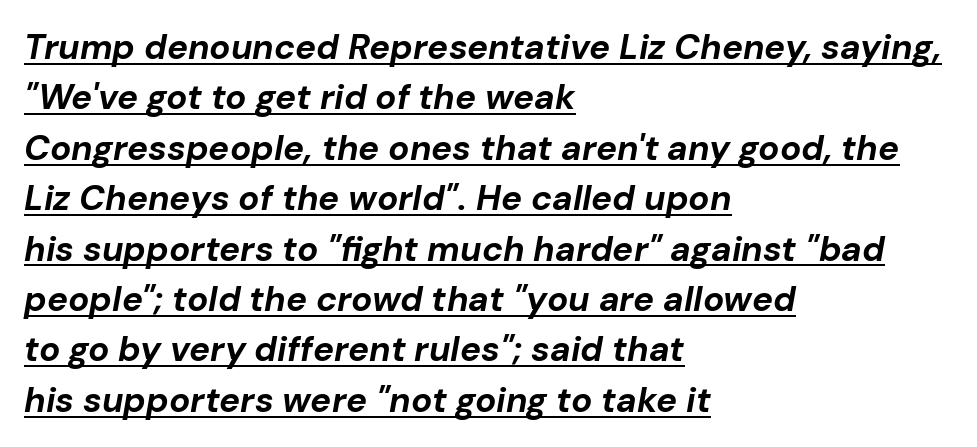
The image shows 35 px bold type, italic (leaning right); set left-aligned, normal line spacing (1.44x), normal letter spacing, underlined; low stroke contrast and a medium x-height.
